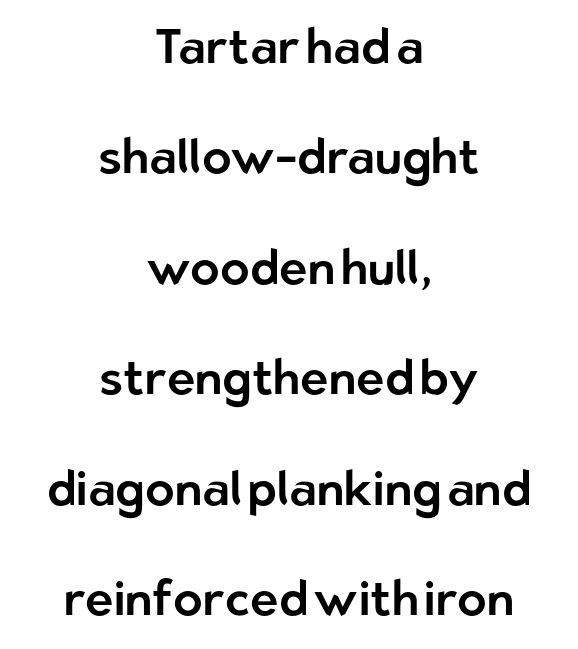
Q: Is the text italic (slanted)? A: No, it is upright.
Q: Is the typeface a serif or a sans-serif typeface? A: Sans-serif.
Q: Is the text underlined? A: No.
Q: How is the paragraph aligned? A: Centered.
Q: Is the spacing between letters normal or unusually wide? A: Normal.
Q: Is the spacing between lines tight, normal or loose? A: Loose.
Q: Width (condensed, normal, or wide)? A: Normal.
Q: Stroke contrast? A: Low.
Q: x-height? A: Medium.
Q: Monospaced? A: No.
